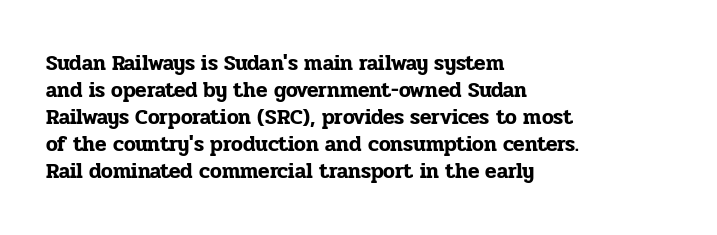
Q: Is the text italic (slanted)? A: No, it is upright.
Q: Is the text underlined? A: No.
Q: How is the paragraph aligned? A: Left-aligned.
Q: Is the spacing between letters normal or unusually wide? A: Normal.
Q: Is the spacing between lines tight, normal or loose? A: Normal.
